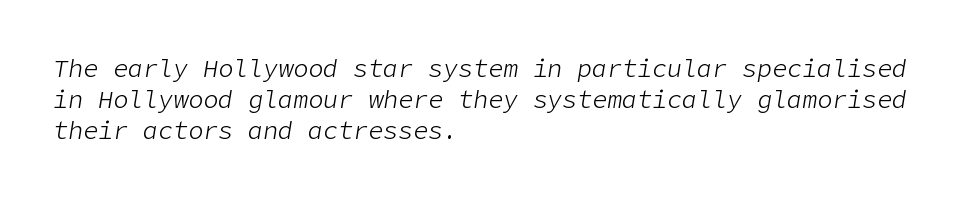
{"italic": "yes", "lean": "right", "slant_degrees": 9, "bold": "no", "underline": "no", "align": "left", "line_spacing": "normal", "line_spacing_ratio": 1.25, "letter_spacing": "normal", "letter_spacing_em": 0.0, "glyph_px": 25}
